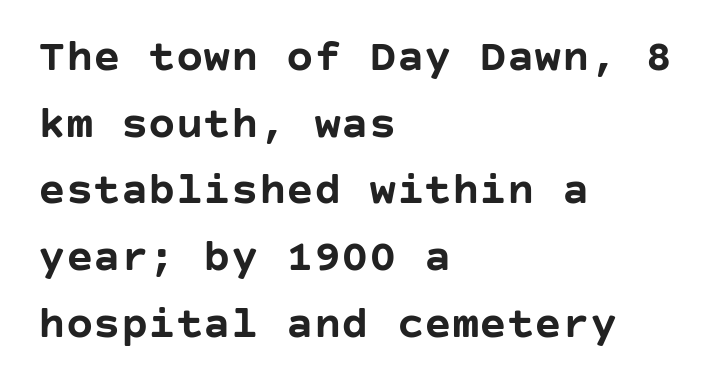
{"serif": "no", "italic": "no", "bold": "yes", "weight": "semibold", "width": "normal", "stroke_contrast": "low", "x_height": "large", "underline": "no", "align": "left", "line_spacing": "normal", "line_spacing_ratio": 1.45, "letter_spacing": "normal", "letter_spacing_em": 0.0, "glyph_px": 46}
